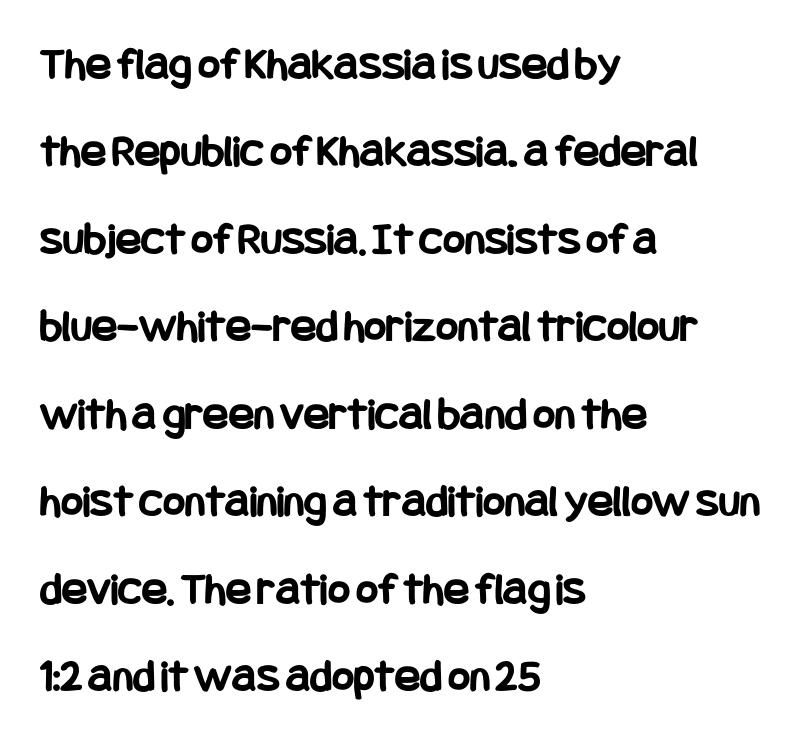
The image shows 47 px bold, condensed sans-serif type, upright; set left-aligned, line spacing 1.86x, normal letter spacing, not underlined; low stroke contrast and a large x-height.
